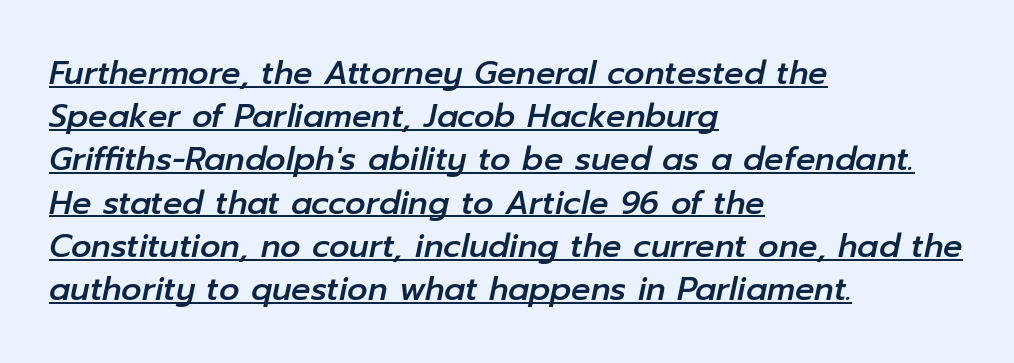
Q: Is the text italic (slanted)? A: Yes, it leans right by about 12 degrees.
Q: Is the text underlined? A: Yes.
Q: How is the paragraph aligned? A: Left-aligned.
Q: Is the spacing between letters normal or unusually wide? A: Normal.
Q: Is the spacing between lines tight, normal or loose? A: Normal.
Q: Width (condensed, normal, or wide)? A: Normal.
Q: Stroke contrast? A: Low.
Q: x-height? A: Medium.
Q: Monospaced? A: No.
